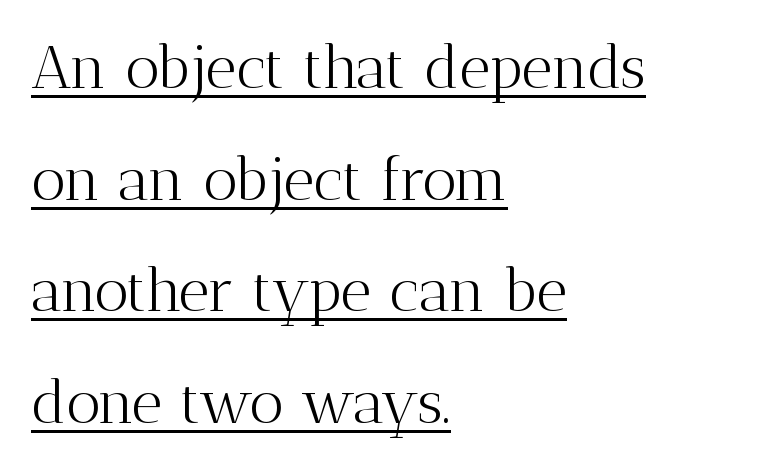
The image shows 60 px light serif type, upright; set left-aligned, line spacing 1.86x, normal letter spacing, underlined; medium stroke contrast and a medium x-height.
